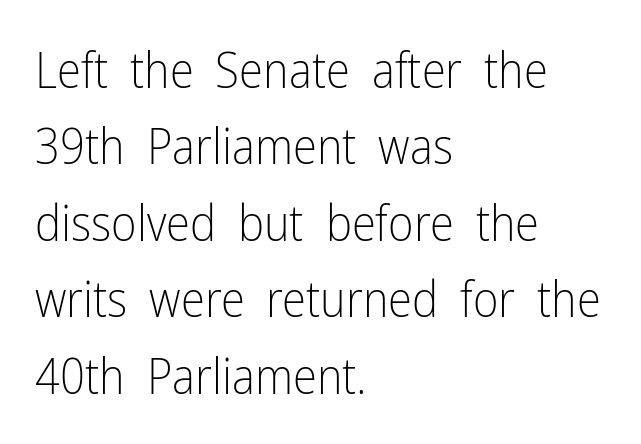
Q: Is the text bold? A: No.
Q: Is the text italic (slanted)? A: No, it is upright.
Q: Is the typeface a serif or a sans-serif typeface? A: Sans-serif.
Q: Is the text underlined? A: No.
Q: How is the paragraph aligned? A: Left-aligned.
Q: Is the spacing between letters normal or unusually wide? A: Normal.
Q: Is the spacing between lines tight, normal or loose? A: Normal.
Q: Width (condensed, normal, or wide)? A: Condensed.
Q: Stroke contrast? A: Low.
Q: x-height? A: Medium.
Q: Monospaced? A: No.
